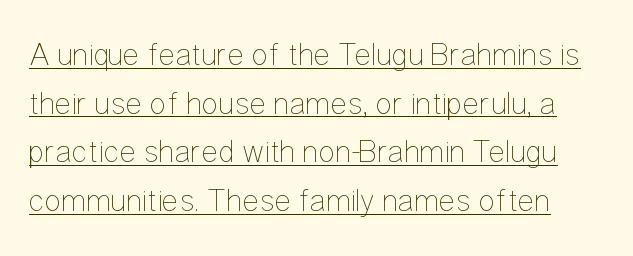
Q: Is the text bold? A: No.
Q: Is the text italic (slanted)? A: No, it is upright.
Q: Is the text underlined? A: Yes.
Q: Is the spacing between letters normal or unusually wide? A: Normal.
Q: Is the spacing between lines tight, normal or loose? A: Normal.
Q: Width (condensed, normal, or wide)? A: Condensed.
Q: Stroke contrast? A: Low.
Q: x-height? A: Medium.
Q: Monospaced? A: No.
